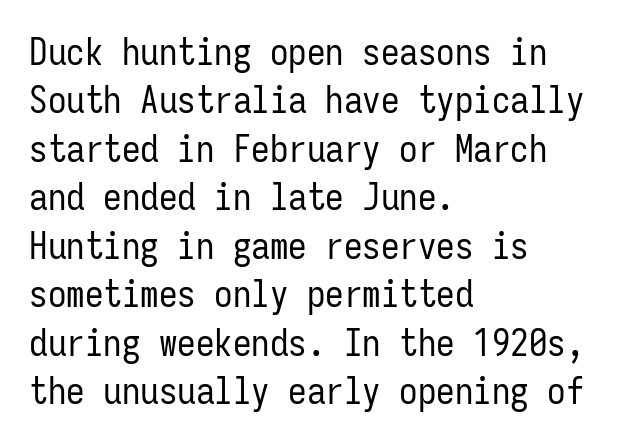
The image shows 37 px regular-weight, condensed sans-serif type, upright, monospaced; set left-aligned, normal line spacing (1.31x), normal letter spacing, not underlined; low stroke contrast and a medium x-height.
